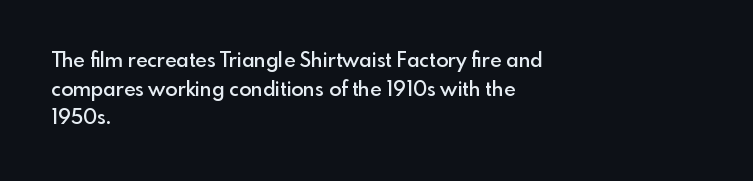
{"italic": "no", "bold": "semi", "underline": "no", "align": "left", "line_spacing": "normal", "line_spacing_ratio": 1.43, "letter_spacing": "normal", "letter_spacing_em": 0.0, "glyph_px": 20}
